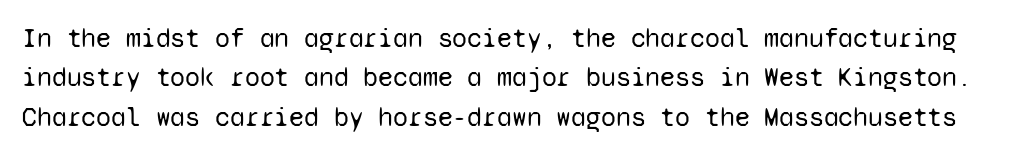
{"italic": "no", "bold": "no", "underline": "no", "line_spacing": "normal", "line_spacing_ratio": 1.46, "letter_spacing": "normal", "letter_spacing_em": 0.0, "glyph_px": 27}
